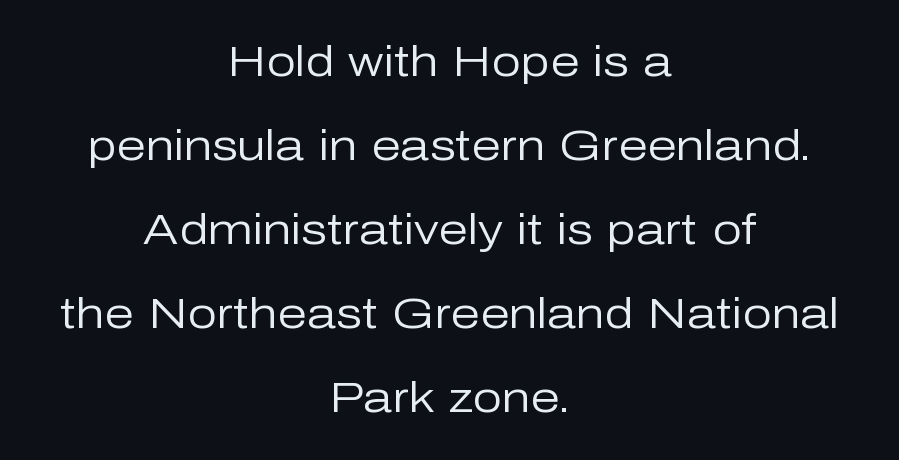
The foot of each line stays bare and open. The face used here is a sans, in the tradition of grotesques and geometrics. The line-height multiplier appears high, well above default. Note the varied advance widths — an 'i' is clearly narrower than an 'm'. The rendering keeps characters at their native spacing. Caption: face not bold, strokes unweighted.
